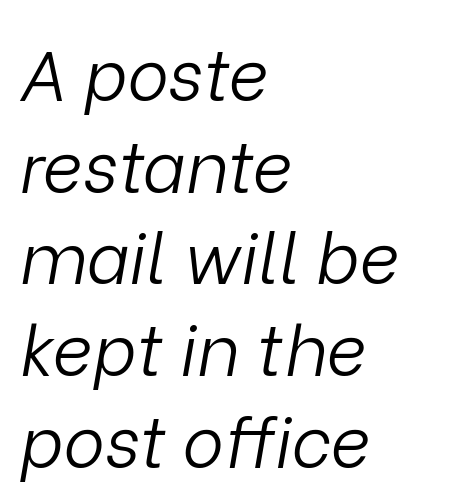
The image shows 70 px light type, italic (leaning right); set left-aligned, normal line spacing (1.31x), normal letter spacing, not underlined; low stroke contrast and a medium x-height.
